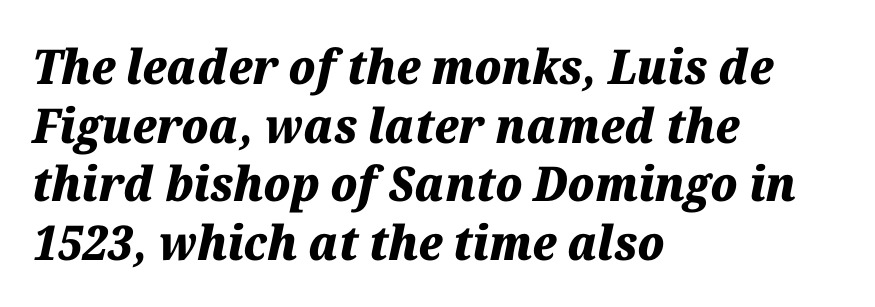
Q: Is the text bold? A: Yes.
Q: Is the text italic (slanted)? A: Yes, it leans right by about 12 degrees.
Q: Is the text underlined? A: No.
Q: How is the paragraph aligned? A: Left-aligned.
Q: Is the spacing between letters normal or unusually wide? A: Normal.
Q: Width (condensed, normal, or wide)? A: Normal.
Q: Stroke contrast? A: Medium.
Q: x-height? A: Medium.
Q: Monospaced? A: No.
